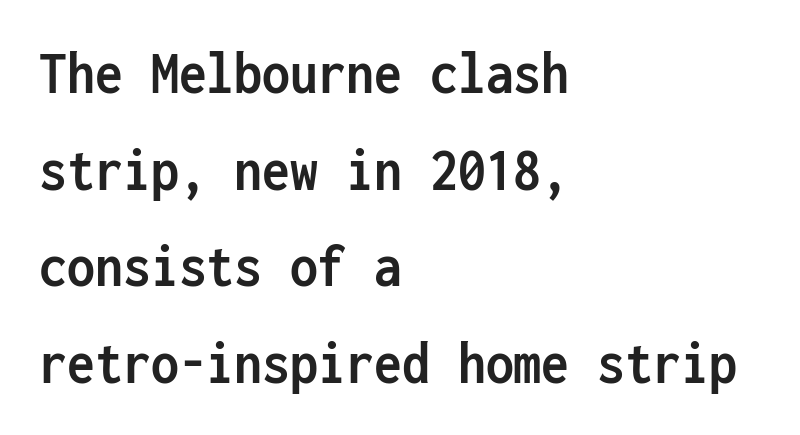
Glyph-to-glyph distance matches everyday printed text. This is roman type, the default non-slanted kind. The rendering uses a moderate line-height, typical for paragraphs. These lines are set flush left with a ragged right edge. The font is running at its bold setting.
